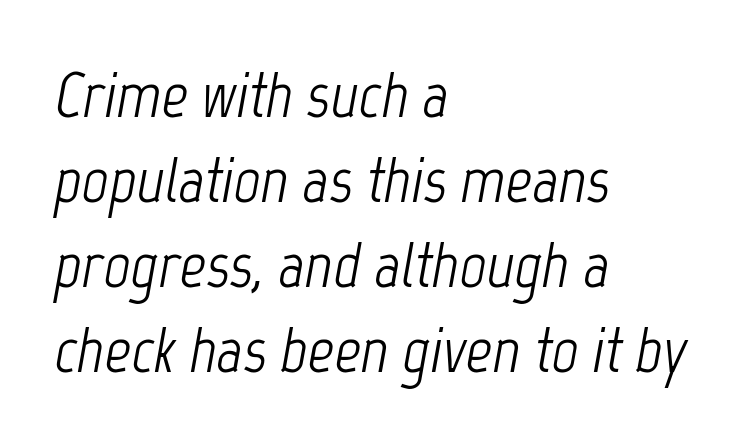
The specimen omits any rule beneath the text block's lines. Does the leading feel generous? No, just average. Stems and bowls with no extra thickness — not bold. Note the varied advance widths — an 'i' is clearly narrower than an 'm'. No extra tracking has been applied to these lines.
